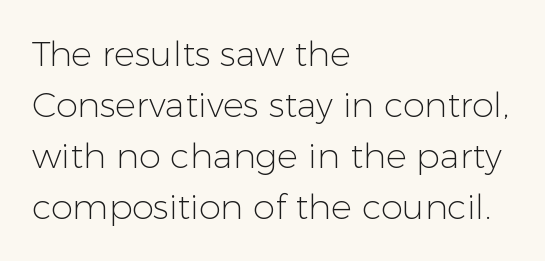
Q: Is the text bold? A: No.
Q: Is the text italic (slanted)? A: No, it is upright.
Q: Is the typeface a serif or a sans-serif typeface? A: Sans-serif.
Q: Is the text underlined? A: No.
Q: How is the paragraph aligned? A: Left-aligned.
Q: Is the spacing between letters normal or unusually wide? A: Normal.
Q: Is the spacing between lines tight, normal or loose? A: Normal.
Q: Width (condensed, normal, or wide)? A: Normal.
Q: Stroke contrast? A: Low.
Q: x-height? A: Medium.
Q: Monospaced? A: No.
